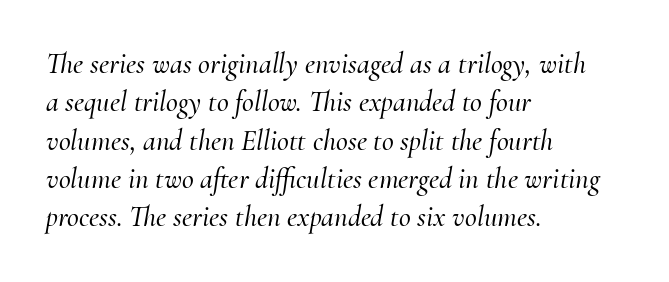
The image shows 29 px serif type, italic (leaning right); set left-aligned, normal line spacing (1.32x), normal letter spacing, not underlined; medium stroke contrast and a small x-height.
